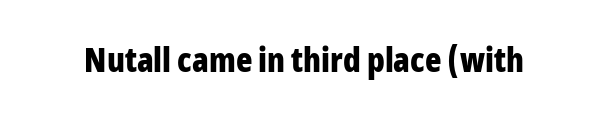
The image shows 34 px bold, condensed sans-serif type, upright; set normal letter spacing, not underlined; low stroke contrast and a medium x-height.
